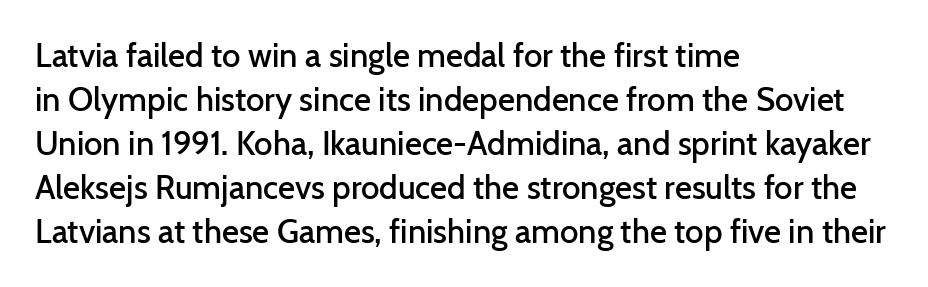
Q: Is the text bold? A: Semi-bold.
Q: Is the text italic (slanted)? A: No, it is upright.
Q: Is the typeface a serif or a sans-serif typeface? A: Sans-serif.
Q: Is the text underlined? A: No.
Q: How is the paragraph aligned? A: Left-aligned.
Q: Is the spacing between letters normal or unusually wide? A: Normal.
Q: Is the spacing between lines tight, normal or loose? A: Normal.
Q: Width (condensed, normal, or wide)? A: Normal.
Q: Stroke contrast? A: Low.
Q: x-height? A: Medium.
Q: Monospaced? A: No.
